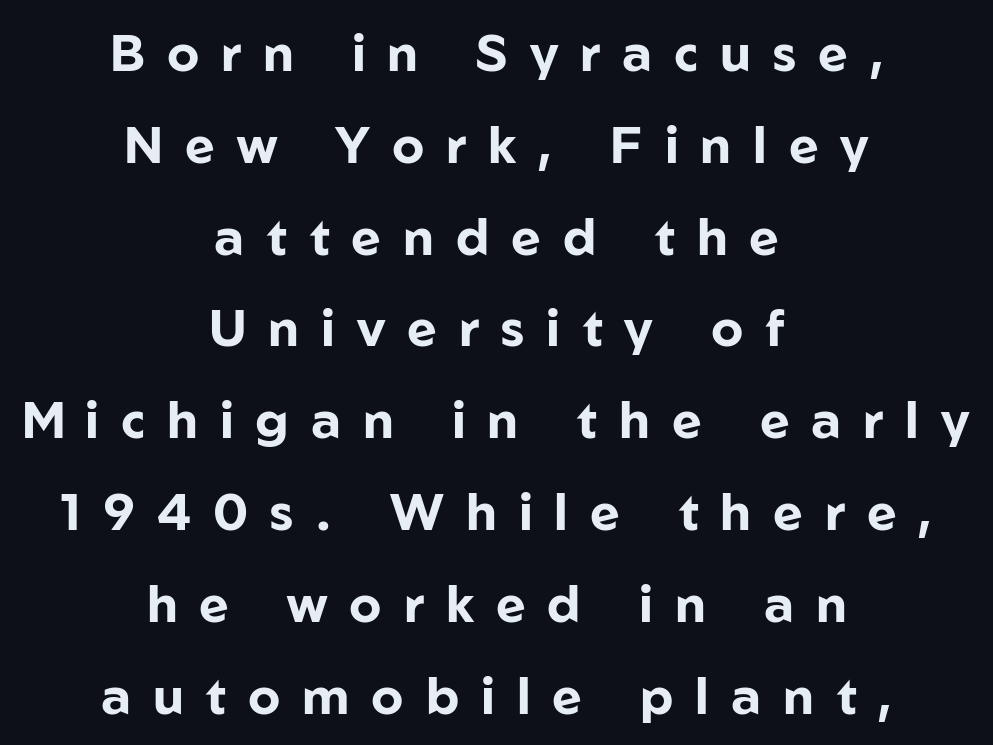
{"serif": "no", "italic": "no", "bold": "yes", "weight": "bold", "width": "normal", "stroke_contrast": "low", "x_height": "medium", "monospaced": "no", "underline": "no", "align": "center", "line_spacing_ratio": 1.8, "letter_spacing": "wide", "letter_spacing_em": 0.43, "glyph_px": 51}
